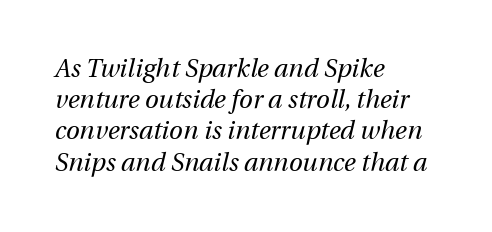
Line beginnings align vertically; line endings do not. This block has exactly the height ordinary leading produces. The lettering tilts uniformly, giving the passage an italic look. Lines of text with bare space underneath.
